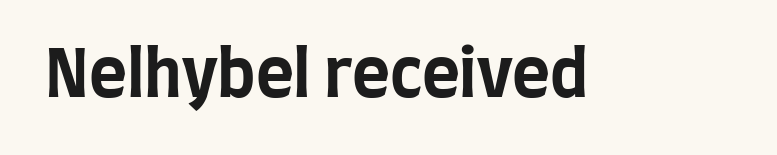
Q: Is the text bold? A: Yes.
Q: Is the text italic (slanted)? A: No, it is upright.
Q: Is the typeface a serif or a sans-serif typeface? A: Sans-serif.
Q: Is the text underlined? A: No.
Q: Is the spacing between letters normal or unusually wide? A: Normal.
Q: Width (condensed, normal, or wide)? A: Condensed.
Q: Stroke contrast? A: Low.
Q: x-height? A: Large.
Q: Monospaced? A: No.
